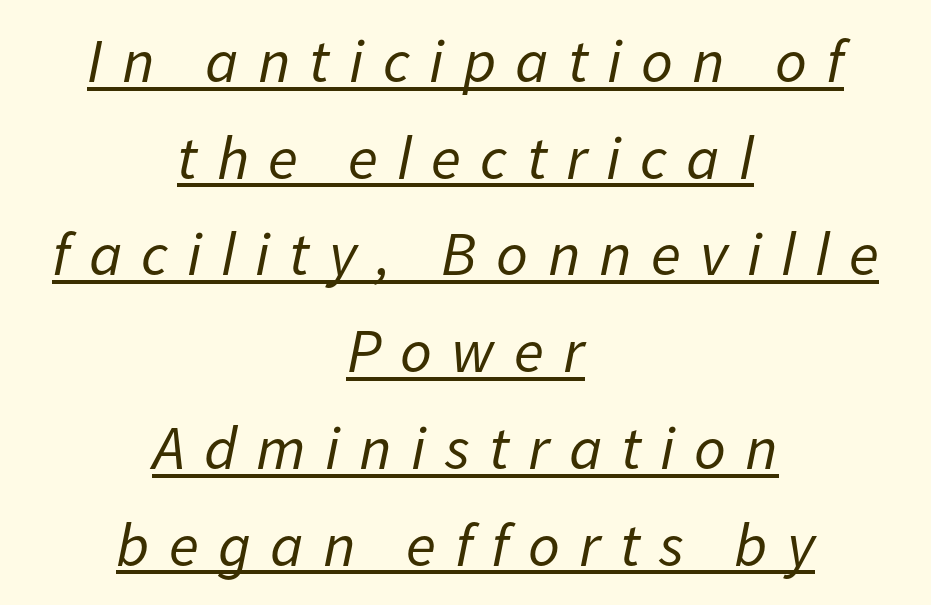
Q: Is the text bold? A: No.
Q: Is the text italic (slanted)? A: Yes, it leans right by about 11 degrees.
Q: Is the text underlined? A: Yes.
Q: How is the paragraph aligned? A: Centered.
Q: Is the spacing between letters normal or unusually wide? A: Unusually wide.
Q: Is the spacing between lines tight, normal or loose? A: Normal.
Q: Width (condensed, normal, or wide)? A: Normal.
Q: Stroke contrast? A: Low.
Q: x-height? A: Medium.
Q: Monospaced? A: No.
